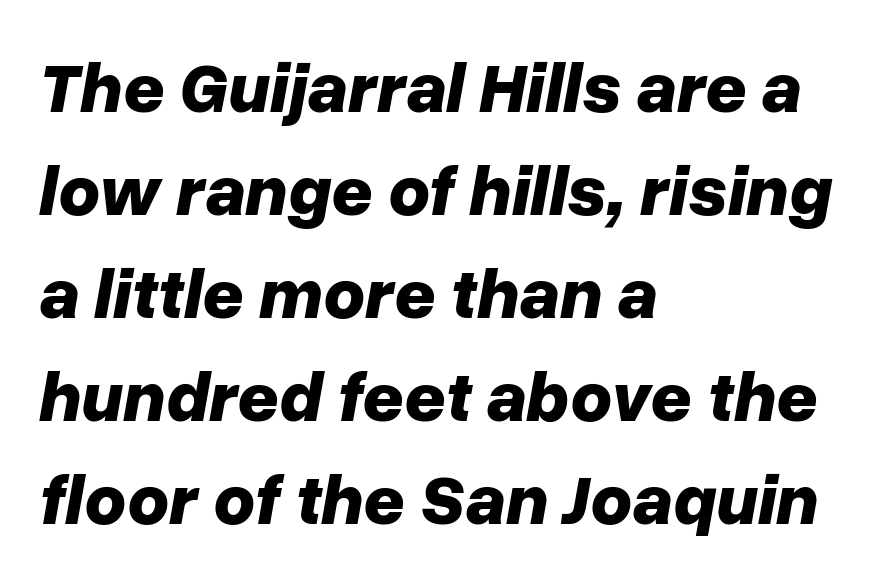
{"italic": "yes", "lean": "right", "slant_degrees": 10, "bold": "yes", "weight": "bold", "width": "normal", "stroke_contrast": "low", "x_height": "medium", "monospaced": "no", "underline": "no", "align": "left", "line_spacing": "normal", "line_spacing_ratio": 1.43, "letter_spacing": "normal", "letter_spacing_em": 0.0, "glyph_px": 72}
